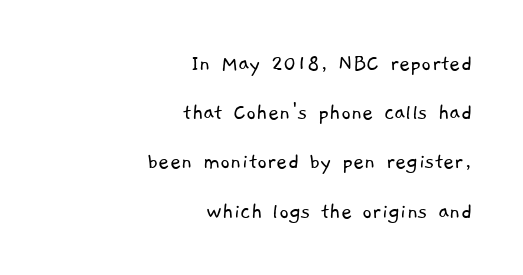
If you measured baseline to baseline, you'd find a long distance. These glyphs show unthickened strokes, regular width or finer. Rule under the text: the space is simply empty. Every row of glyphs terminates at an identical x-position on the right. Each word holds together tightly as a unit, with standard inter-letter gaps.
